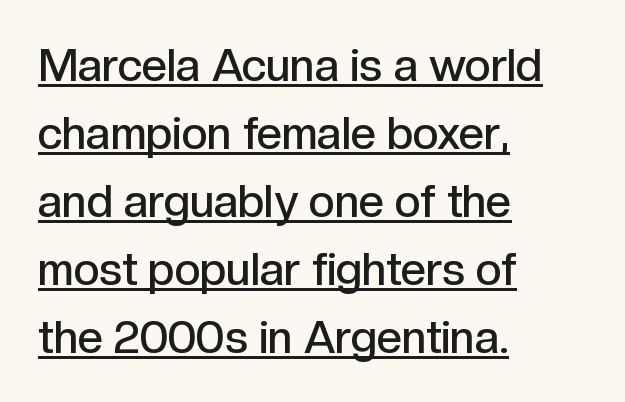
{"serif": "no", "italic": "no", "bold": "semi", "weight": "semibold", "width": "normal", "x_height": "medium", "monospaced": "no", "underline": "yes", "align": "left", "line_spacing": "normal", "line_spacing_ratio": 1.51, "letter_spacing": "normal", "letter_spacing_em": 0.0, "glyph_px": 45}
